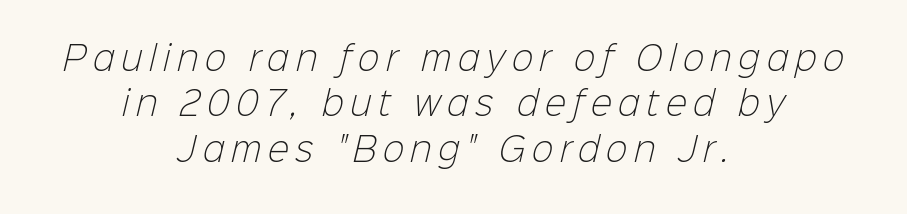
{"serif": "no", "bold": "no", "weight": "light", "width": "normal", "stroke_contrast": "low", "x_height": "medium", "monospaced": "no", "underline": "no", "align": "center", "line_spacing": "normal", "line_spacing_ratio": 1.42, "letter_spacing": "wide", "letter_spacing_em": 0.21, "glyph_px": 32}
